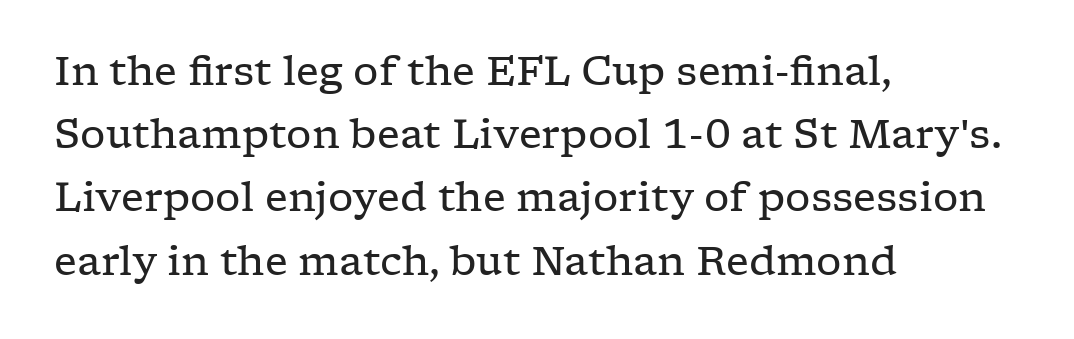
{"serif": "yes", "italic": "no", "bold": "no", "weight": "regular", "width": "wide", "stroke_contrast": "low", "x_height": "medium", "monospaced": "no", "underline": "no", "align": "left", "line_spacing": "normal", "line_spacing_ratio": 1.58, "letter_spacing": "normal", "letter_spacing_em": 0.0, "glyph_px": 40}
